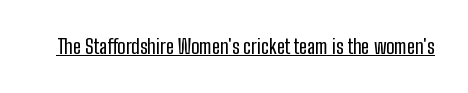
{"italic": "no", "underline": "yes", "letter_spacing": "normal", "letter_spacing_em": 0.0, "glyph_px": 20}
